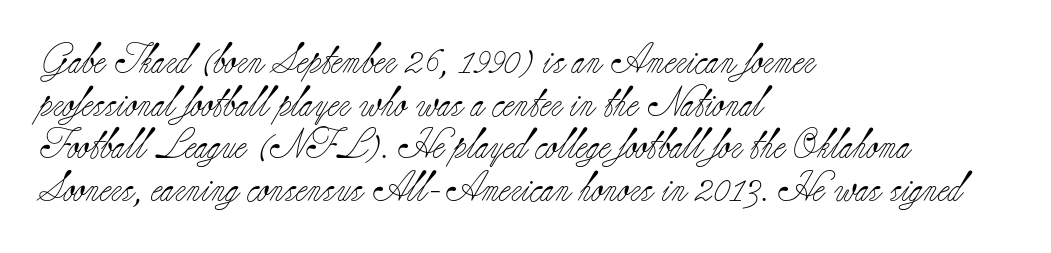
Q: Is the text bold? A: No.
Q: Is the text italic (slanted)? A: Yes.
Q: Is the typeface a serif or a sans-serif typeface? A: Serif.
Q: Is the text underlined? A: No.
Q: How is the paragraph aligned? A: Left-aligned.
Q: Is the spacing between letters normal or unusually wide? A: Normal.
Q: Is the spacing between lines tight, normal or loose? A: Normal.
Q: Width (condensed, normal, or wide)? A: Normal.
Q: Stroke contrast? A: Low.
Q: x-height? A: Small.
Q: Monospaced? A: No.
